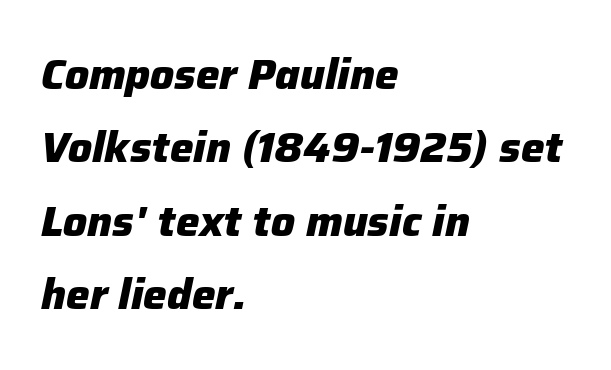
The image shows 42 px heavy type, italic (leaning right); set left-aligned, line spacing 1.75x, normal letter spacing, not underlined; low stroke contrast and a medium x-height.
